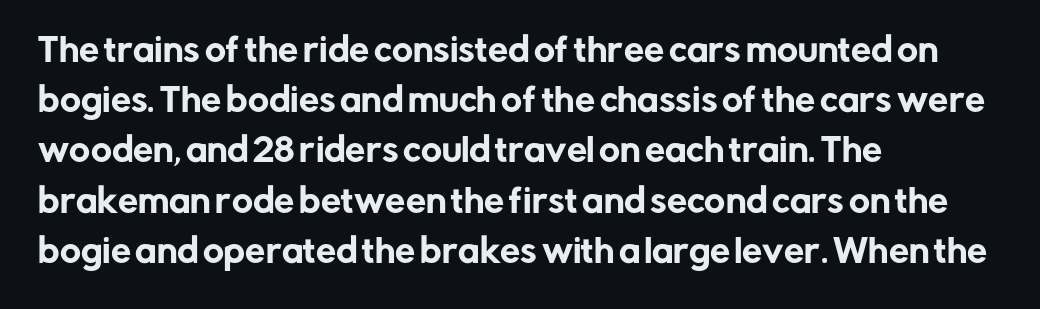
Do the characters align in a grid? No, the font is proportional. Style check: upright. You can tell from the bare stems that sans-serif type was used. This sample is left-justified, so line endings fall wherever the words run out. The gaps between neighbouring characters are ordinary and unremarkable. Interline gaps are of average width in this sample.
